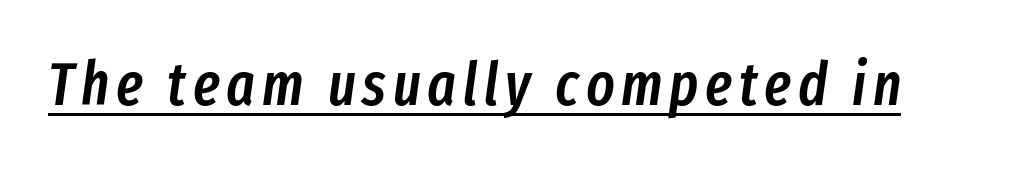
Does the lettering tilt? It does — this is italic. The face used here is proportionally spaced, like ordinary book or web type. Weight: semibold (demi). Compared with undecorated copy, this sample adds a rule below the words.
